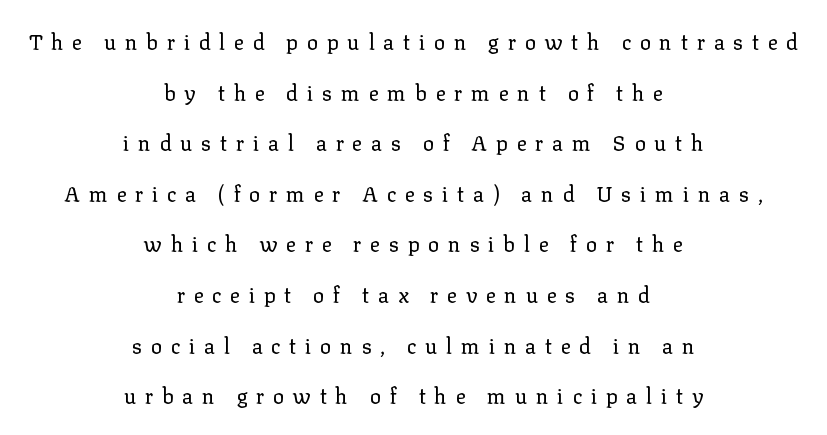
The image shows 21 px text type, upright; set centered, loose line spacing (2.41x), unusually wide letter spacing (+0.41 em), not underlined.
